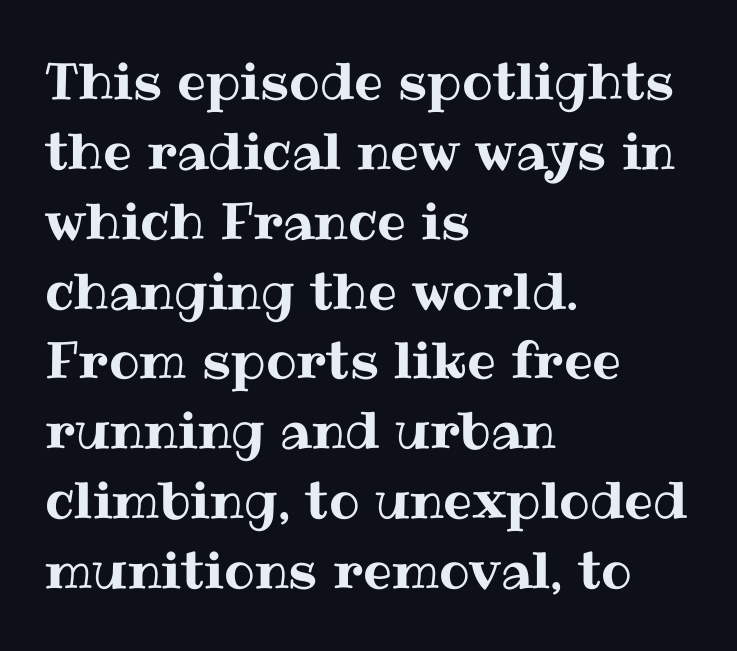
A student would call this left alignment; a typographer would say flush left, rag right. Descender tails drop into unmarked territory. Proportional: the letters do not fall into vertical columns. The font's upright variant was chosen for this text. Nothing unusual about the tracking: characters are spaced as the font intends.
